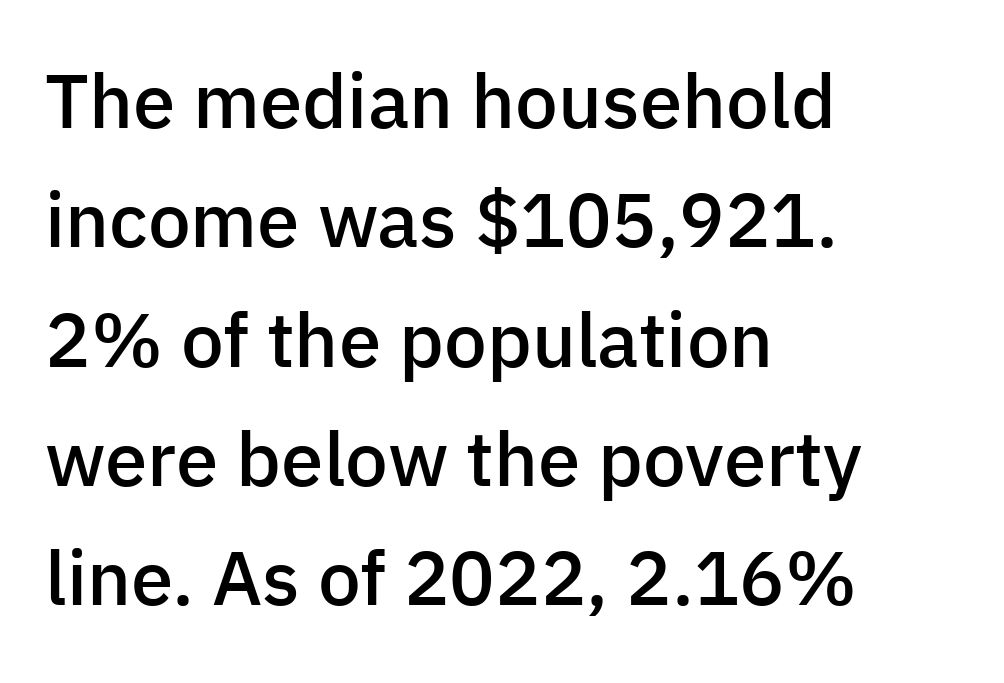
The zone under the glyphs is completely vacant. Typographically, this falls in the sans-serif category. Note the varied advance widths — an 'i' is clearly narrower than an 'm'. Typographic density is moderately raised because the face is semibold.
